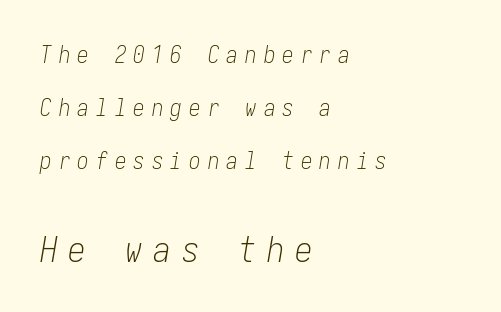
The image shows 35 px light, condensed type, italic (leaning right); set left-aligned, loose line spacing (2.3x), unusually wide letter spacing (+0.31 em), not underlined; the second (bottom) block is 1.52x larger; low stroke contrast and a medium x-height.
